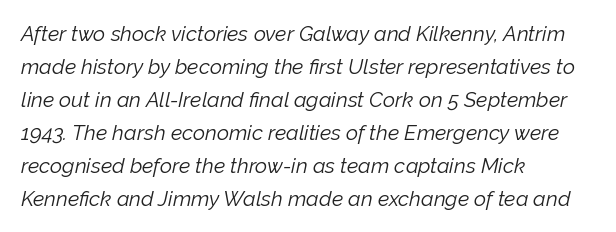
The image shows 21 px text type, italic (leaning right); set left-aligned, normal line spacing (1.57x), normal letter spacing, not underlined.
